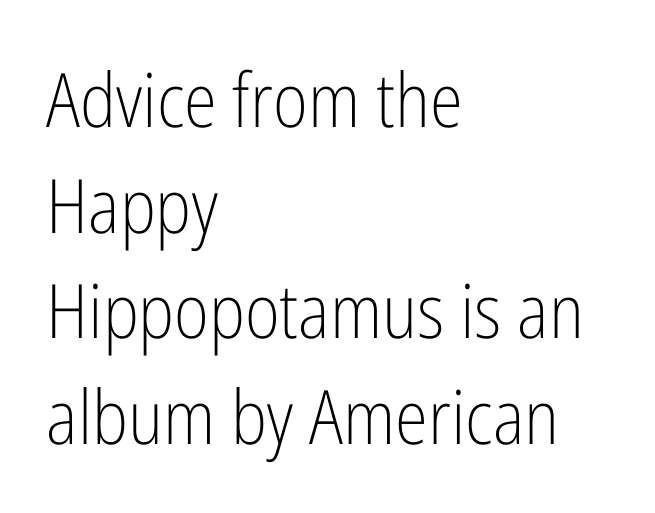
Q: Is the text bold? A: No.
Q: Is the text italic (slanted)? A: No, it is upright.
Q: Is the typeface a serif or a sans-serif typeface? A: Sans-serif.
Q: Is the text underlined? A: No.
Q: How is the paragraph aligned? A: Left-aligned.
Q: Is the spacing between letters normal or unusually wide? A: Normal.
Q: Is the spacing between lines tight, normal or loose? A: Normal.
Q: Width (condensed, normal, or wide)? A: Condensed.
Q: Stroke contrast? A: Low.
Q: x-height? A: Medium.
Q: Monospaced? A: No.
